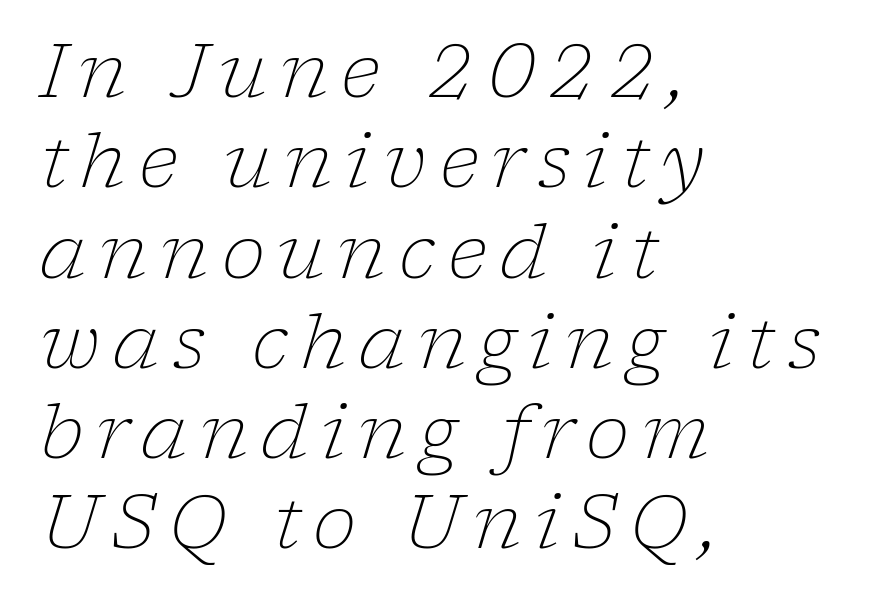
The image shows 74 px light serif type, italic (leaning right); set left-aligned, line spacing 1.22x, not underlined; low stroke contrast and a medium x-height.
